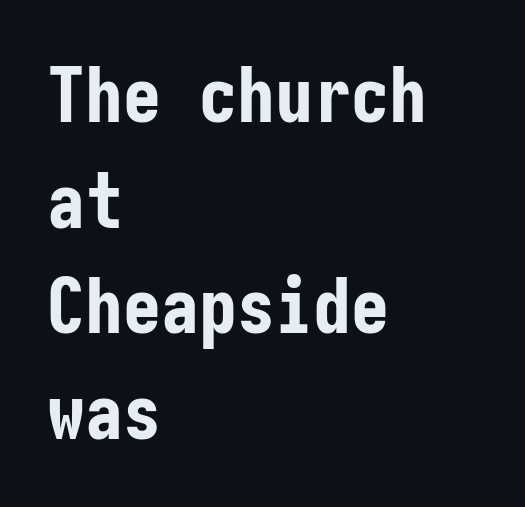
The image shows 76 px bold, condensed sans-serif type, upright; set left-aligned, normal line spacing (1.39x), normal letter spacing, not underlined; low stroke contrast and a medium x-height.
